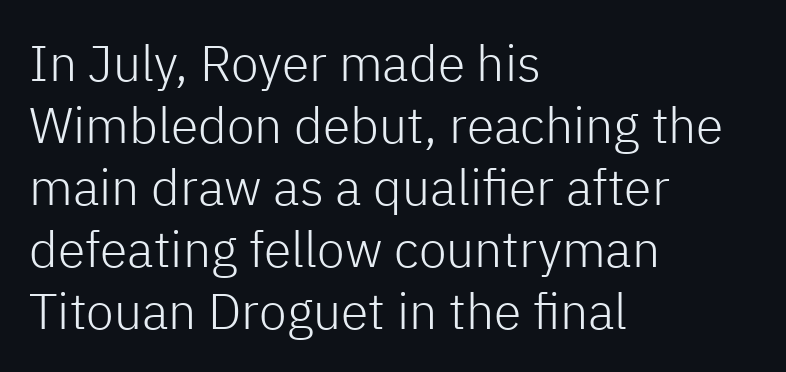
Q: Is the text bold? A: No.
Q: Is the text italic (slanted)? A: No, it is upright.
Q: Is the typeface a serif or a sans-serif typeface? A: Sans-serif.
Q: Is the text underlined? A: No.
Q: How is the paragraph aligned? A: Left-aligned.
Q: Is the spacing between letters normal or unusually wide? A: Normal.
Q: Width (condensed, normal, or wide)? A: Normal.
Q: Stroke contrast? A: Low.
Q: x-height? A: Medium.
Q: Monospaced? A: No.
